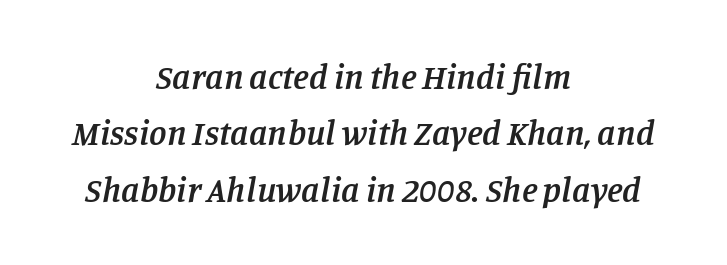
Vertically, the passage feels balanced, rows spaced as you'd expect. It's the slanting kind of type. Stroke terminals: seriffed. A bare baseline throughout the passage.
